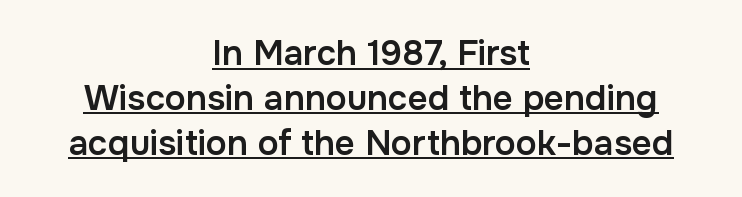
A normal amount of white space separates one row of letters from the next. Varying glyph widths throughout — classic text-font behaviour. Is the block centered? Yes — each line is placed symmetrically about the middle. Typesetter's note: demi weight, one step under bold. Caption: standard tracking, unaltered. The font family rendered here belongs to the sans-serif group.
